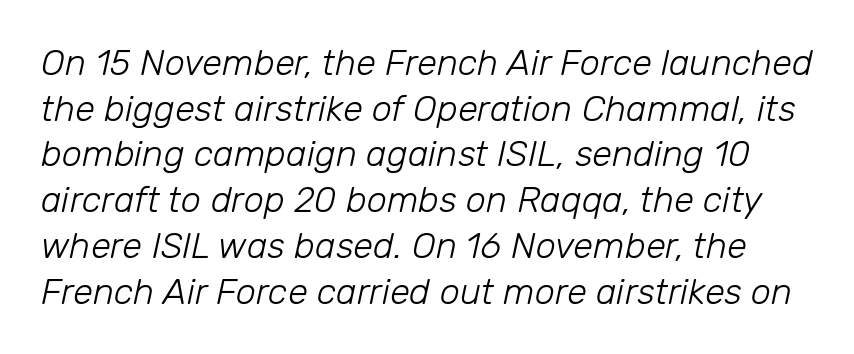
Q: Is the text bold? A: No.
Q: Is the text italic (slanted)? A: Yes, it leans right by about 12 degrees.
Q: Is the text underlined? A: No.
Q: Is the spacing between letters normal or unusually wide? A: Normal.
Q: Is the spacing between lines tight, normal or loose? A: Normal.
Q: Width (condensed, normal, or wide)? A: Normal.
Q: Stroke contrast? A: Low.
Q: x-height? A: Medium.
Q: Monospaced? A: No.
